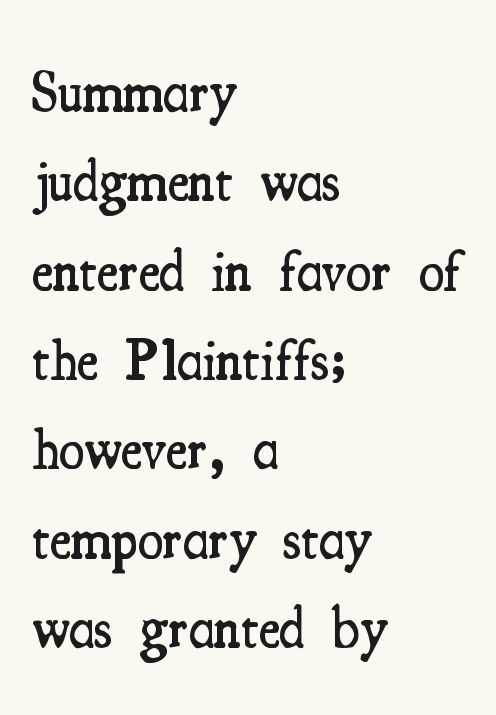
A typesetter would mark this as roman, not italic. Honestly, there is no underline to notice here at all. Is the letter spacing exaggerated? No — it looks like the ordinary default. Each letter keeps its own natural width here, so spacing adapts to shape. The typesetter chose a ragged-right arrangement here.
